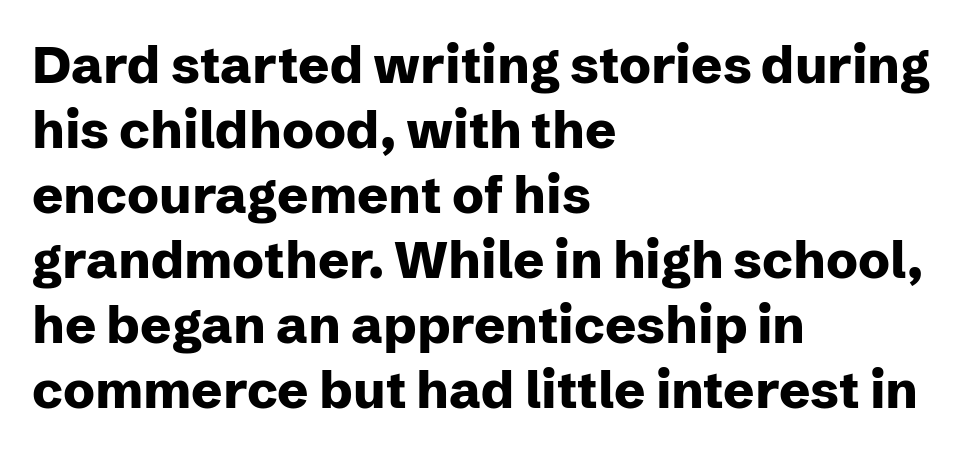
{"serif": "no", "italic": "no", "bold": "yes", "weight": "heavy", "width": "normal", "stroke_contrast": "low", "x_height": "medium", "monospaced": "no", "underline": "no", "align": "left", "line_spacing": "normal", "line_spacing_ratio": 1.25, "letter_spacing": "normal", "letter_spacing_em": 0.0, "glyph_px": 52}
